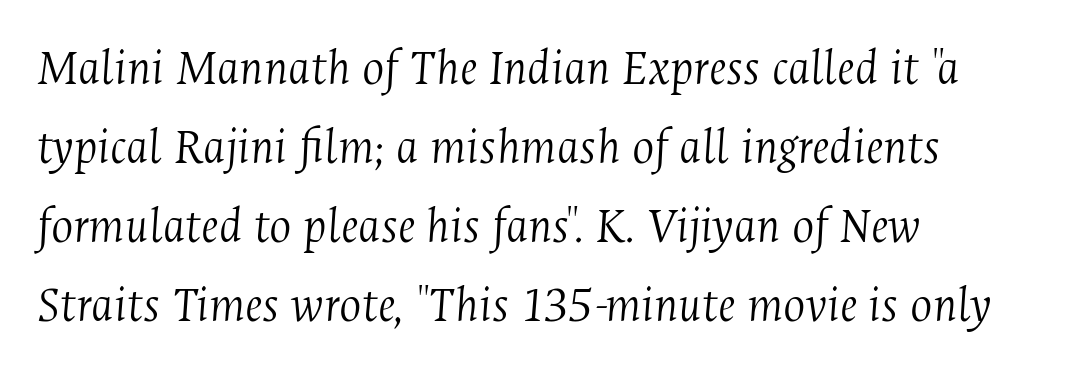
The image shows 52 px light, condensed serif type, italic (leaning right); set left-aligned, normal line spacing (1.52x), normal letter spacing, not underlined; medium stroke contrast and a medium x-height.
